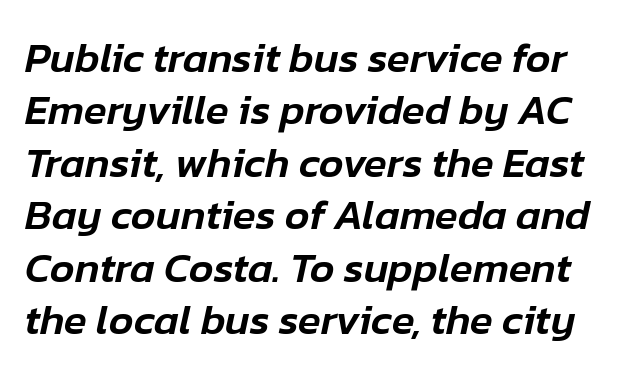
The image shows 42 px text type, italic (leaning right); set normal line spacing (1.25x), normal letter spacing, not underlined; low stroke contrast and a medium x-height.
